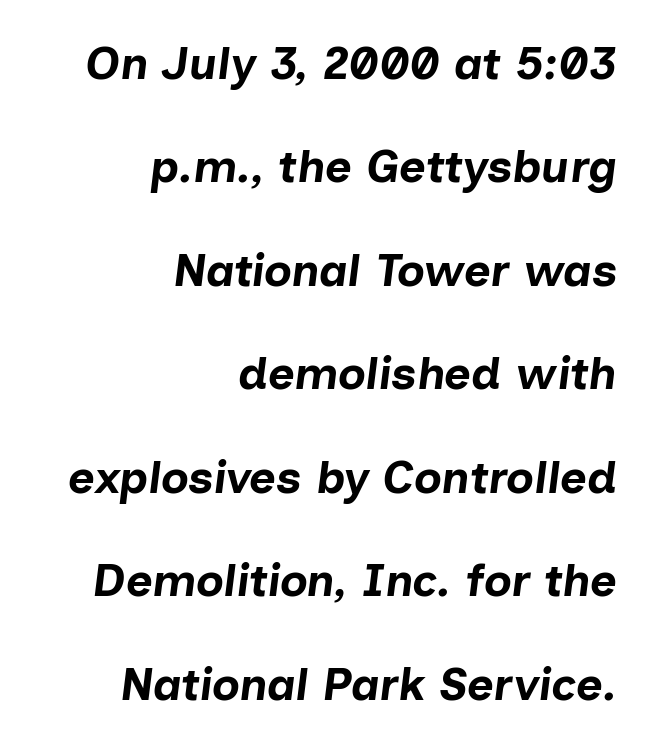
Only glyphs here, with clear space below each row. Typographic density is high because the face is bold. The letters sit at their default tracking, neither squeezed nor spread. Think of a printed novel: that variable character pitch is what you see here.
